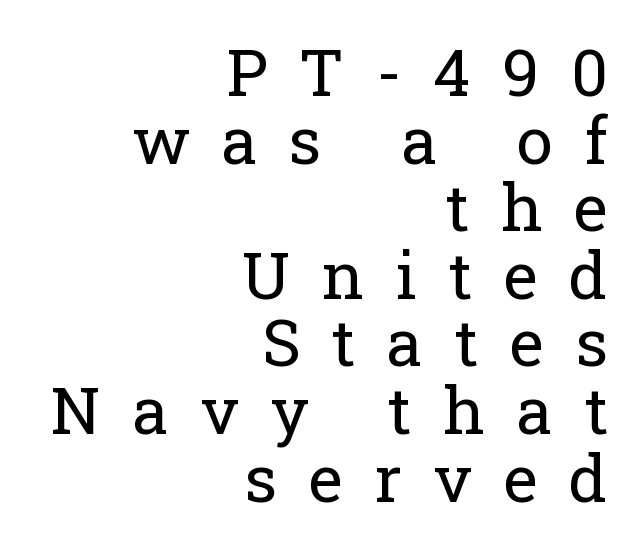
The image shows 65 px regular-weight serif type, upright; set right-aligned, tight line spacing (1.04x), unusually wide letter spacing (+0.49 em), not underlined; low stroke contrast and a medium x-height.
